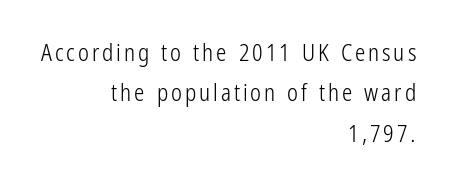
The image shows 23 px text type, upright; set right-aligned, line spacing 1.76x, not underlined.
